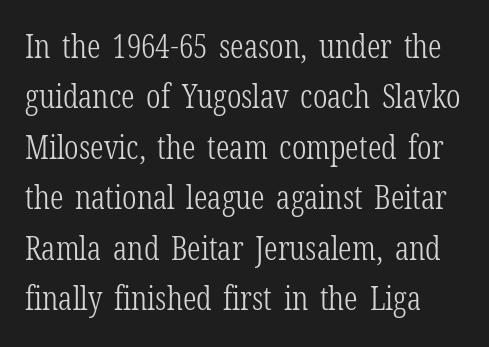
Weight: regular or lighter. The strip under each line holds only bare page. The letters advance in unequal steps, a hallmark of proportional type. Regarding serifs, this sample has them. Spacing between characters is what you'd get straight out of the box. Unlike italic type, these characters show no tilt at all.
